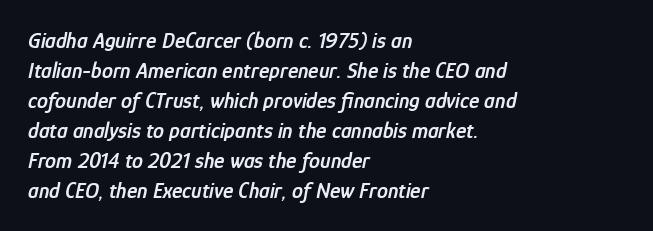
Is the block centered? No — it sits flush against the left margin. Summary of vertical rhythm: regular, with standard interline spacing. Plain, unruled lines of type. The font's italic variant was chosen for this text. These lines keep a tight, regular rhythm from letter to letter.
